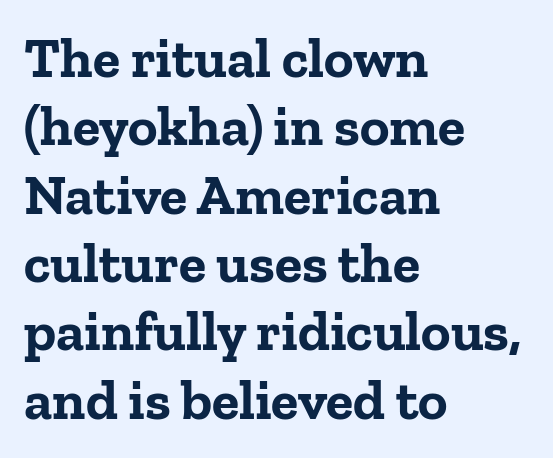
Q: Is the text bold? A: Yes.
Q: Is the text italic (slanted)? A: No, it is upright.
Q: Is the typeface a serif or a sans-serif typeface? A: Serif.
Q: Is the text underlined? A: No.
Q: How is the paragraph aligned? A: Left-aligned.
Q: Is the spacing between letters normal or unusually wide? A: Normal.
Q: Width (condensed, normal, or wide)? A: Normal.
Q: Stroke contrast? A: Low.
Q: x-height? A: Medium.
Q: Monospaced? A: No.
